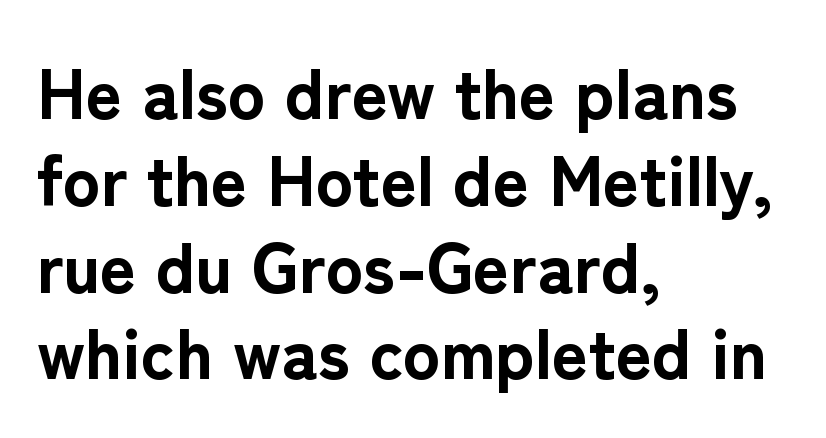
{"serif": "no", "italic": "no", "bold": "yes", "weight": "bold", "width": "normal", "stroke_contrast": "low", "x_height": "medium", "monospaced": "no", "underline": "no", "align": "left", "line_spacing_ratio": 1.24, "letter_spacing": "normal", "letter_spacing_em": 0.0, "glyph_px": 70}
